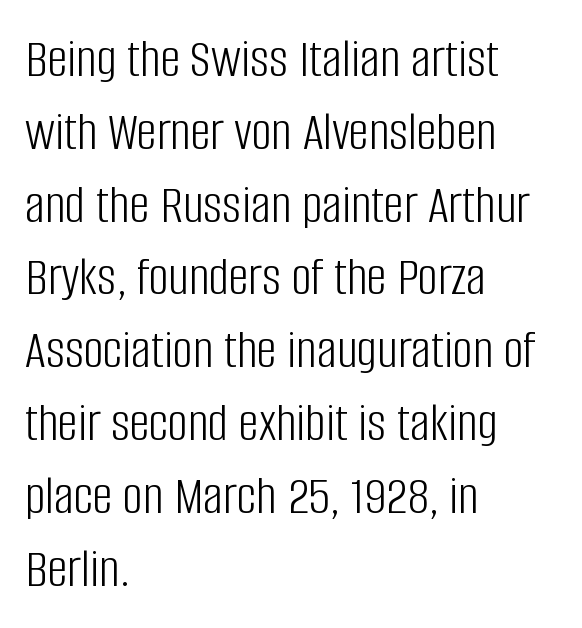
{"serif": "no", "italic": "no", "bold": "no", "weight": "light", "width": "condensed", "stroke_contrast": "low", "x_height": "large", "monospaced": "no", "underline": "no", "align": "left", "line_spacing": "normal", "line_spacing_ratio": 1.3, "letter_spacing": "normal", "letter_spacing_em": 0.0, "glyph_px": 56}
